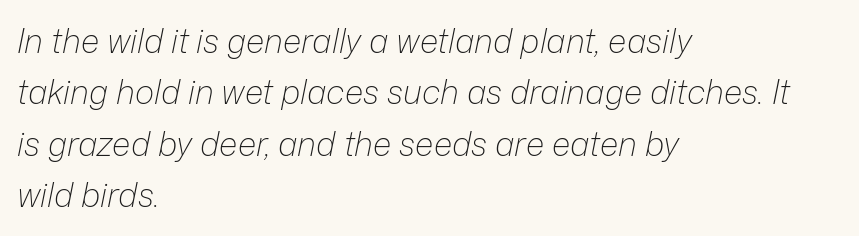
Q: Is the text bold? A: No.
Q: Is the text italic (slanted)? A: Yes, it leans right by about 12 degrees.
Q: Is the text underlined? A: No.
Q: How is the paragraph aligned? A: Left-aligned.
Q: Is the spacing between letters normal or unusually wide? A: Normal.
Q: Is the spacing between lines tight, normal or loose? A: Normal.
Q: Width (condensed, normal, or wide)? A: Normal.
Q: Stroke contrast? A: Low.
Q: x-height? A: Medium.
Q: Monospaced? A: No.
